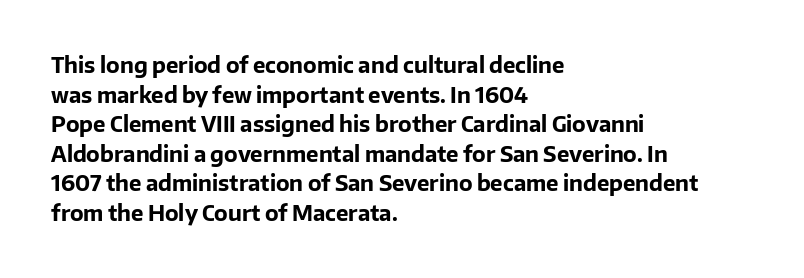
The image shows 21 px bold type, upright; set left-aligned, normal line spacing (1.41x), normal letter spacing, not underlined.
